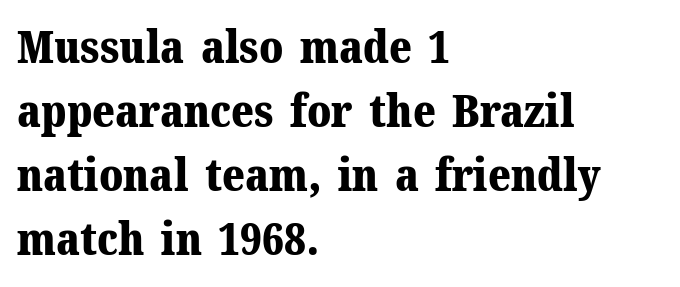
Q: Is the text bold? A: Yes.
Q: Is the text italic (slanted)? A: No, it is upright.
Q: Is the typeface a serif or a sans-serif typeface? A: Serif.
Q: Is the text underlined? A: No.
Q: How is the paragraph aligned? A: Left-aligned.
Q: Is the spacing between letters normal or unusually wide? A: Normal.
Q: Is the spacing between lines tight, normal or loose? A: Normal.
Q: Width (condensed, normal, or wide)? A: Normal.
Q: Stroke contrast? A: Medium.
Q: x-height? A: Medium.
Q: Monospaced? A: No.
